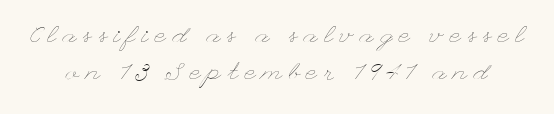
Q: Is the text bold? A: No.
Q: Is the text italic (slanted)? A: Yes.
Q: Is the text underlined? A: No.
Q: Is the spacing between letters normal or unusually wide? A: Unusually wide.
Q: Is the spacing between lines tight, normal or loose? A: Normal.
